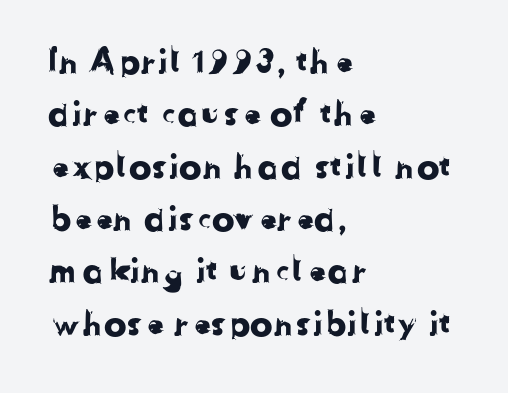
{"serif": "no", "width": "normal", "stroke_contrast": "low", "x_height": "medium", "monospaced": "no", "underline": "no", "align": "left", "line_spacing": "normal", "line_spacing_ratio": 1.54, "letter_spacing": "normal", "letter_spacing_em": 0.0, "glyph_px": 34}
